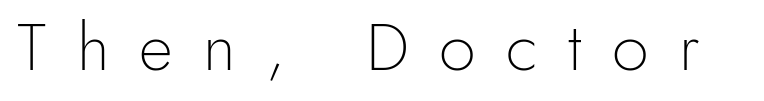
No letter is thick-stroked: the sample isn't bold. Descenders hang freely into open space. Spacing between characters has been opened up far beyond the box default. The letters carry no serifs — their stems end cleanly without finishing strokes.
